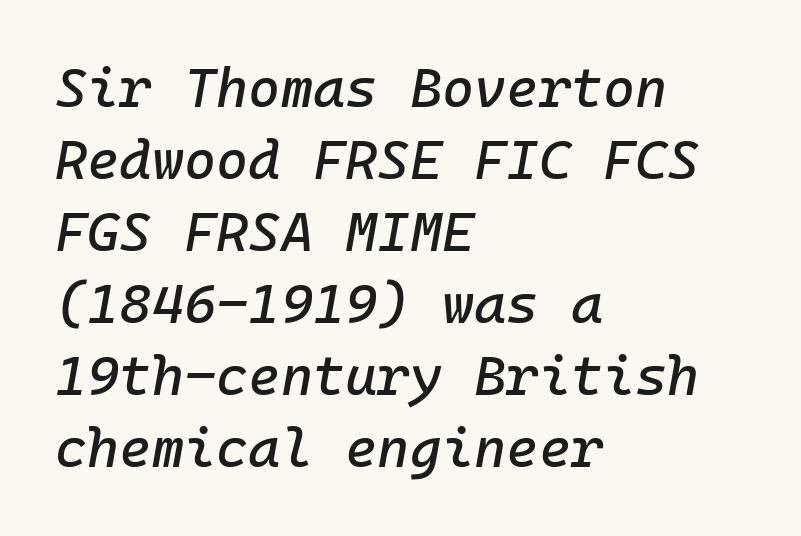
The image shows 55 px text type, italic (leaning right), monospaced; set left-aligned, normal line spacing (1.31x), normal letter spacing, not underlined; low stroke contrast and a medium x-height.
